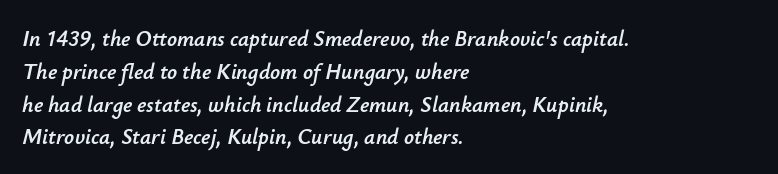
The image shows 22 px text type, italic (leaning right); set left-aligned, normal line spacing (1.49x), normal letter spacing, not underlined.
